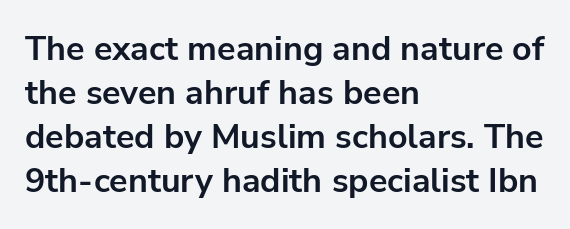
The image shows 34 px bold sans-serif type, upright; set left-aligned, normal line spacing (1.29x), normal letter spacing, not underlined; low stroke contrast and a medium x-height.
